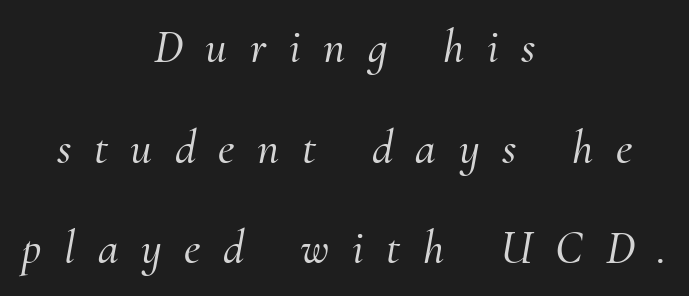
Descenders are the only things crossing below the line. Summary of vertical rhythm: relaxed, with wide interline spacing. Looking at the ascenders, they clearly lean. Loose tracking; the words dissolve into strings of separated letters.
